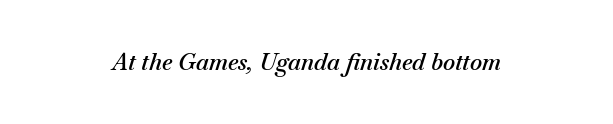
Q: Is the text bold? A: Semi-bold.
Q: Is the text italic (slanted)? A: Yes, it leans right by about 18 degrees.
Q: Is the text underlined? A: No.
Q: How is the paragraph aligned? A: Centered.
Q: Is the spacing between letters normal or unusually wide? A: Normal.
